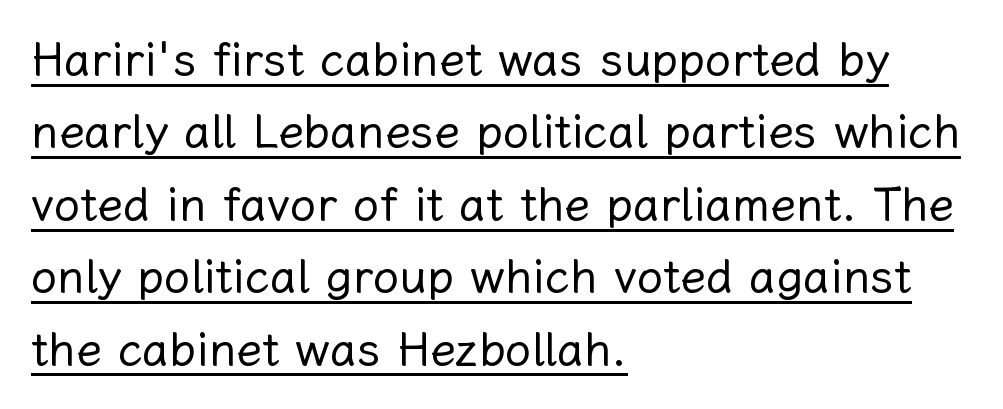
{"italic": "no", "bold": "no", "weight": "regular", "width": "normal", "stroke_contrast": "low", "x_height": "medium", "monospaced": "no", "underline": "yes", "align": "left", "line_spacing": "normal", "line_spacing_ratio": 1.54, "letter_spacing": "normal", "letter_spacing_em": 0.0, "glyph_px": 47}
